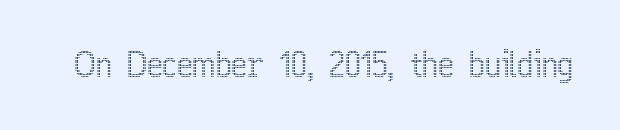
Has an underline been added? It has not. These lines were composed using upright roman letters. Characters follow at the spacing the type designer built in. Varying glyph widths throughout — classic text-font behaviour.
